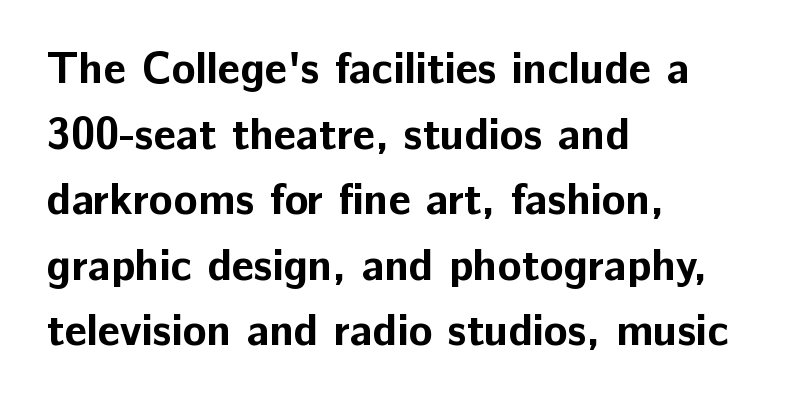
Typesetter's note: full bold, strokes at maximum text heaviness. One glance says typical: line gaps are just what's usual. The baseline area is clear. Font category for this specimen: sans-serif. Standard letterfit; no display-style spreading of the glyphs.
